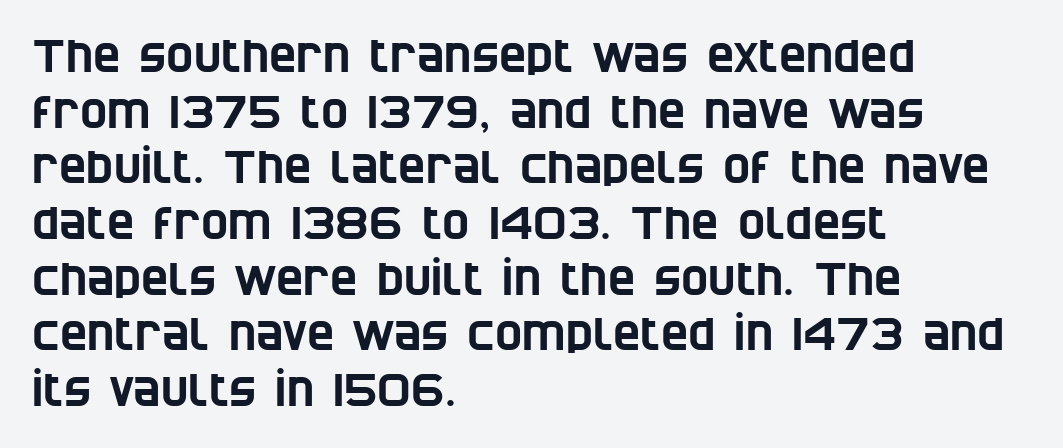
The image shows 46 px condensed sans-serif type; set left-aligned, line spacing 1.21x, normal letter spacing, not underlined; low stroke contrast and a large x-height.
